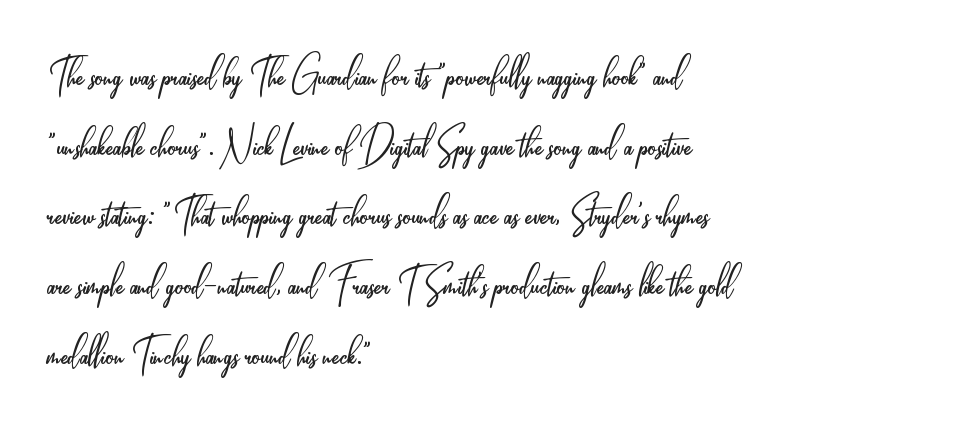
{"serif": "no", "bold": "no", "weight": "light", "width": "condensed", "stroke_contrast": "low", "x_height": "small", "monospaced": "no", "underline": "no", "align": "left", "line_spacing": "normal", "line_spacing_ratio": 1.34, "letter_spacing": "normal", "letter_spacing_em": 0.0, "glyph_px": 52}
